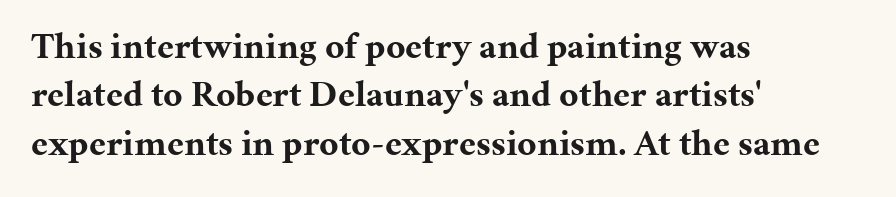
Look at the bottom of the vertical strokes: they flare into serifs here. Clear beneath every line of the passage. The passage shown is typed in a proportional face where columns would drift. Interline gaps are of average width in this sample. This is roman type, the default non-slanted kind. The passage is arranged the way most books set body copy — flush left.
